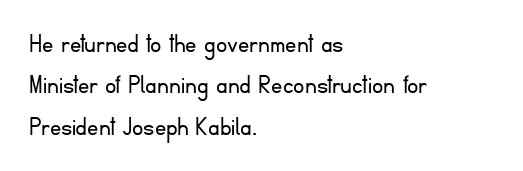
Look at the bottom of the vertical strokes: they stop flat, with no serifs. Does extra space separate the letters? No, they use regular spacing. These lines stack with their left ends in a neat column. Regular leading.
